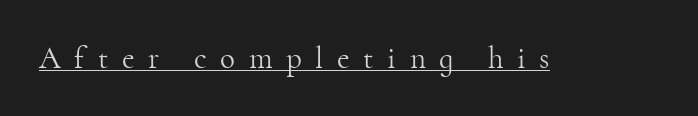
Q: Is the text bold? A: No.
Q: Is the text italic (slanted)? A: No, it is upright.
Q: Is the typeface a serif or a sans-serif typeface? A: Serif.
Q: Is the text underlined? A: Yes.
Q: Is the spacing between letters normal or unusually wide? A: Unusually wide.
Q: Width (condensed, normal, or wide)? A: Normal.
Q: Stroke contrast? A: High.
Q: x-height? A: Small.
Q: Monospaced? A: No.
